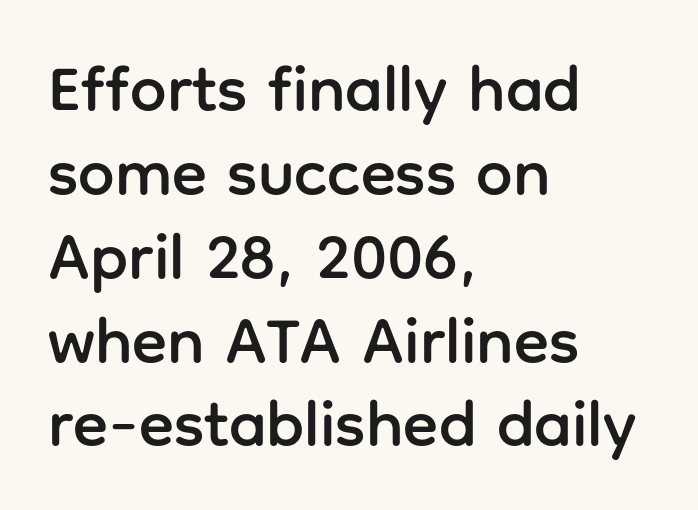
{"serif": "no", "italic": "no", "width": "normal", "stroke_contrast": "low", "x_height": "medium", "monospaced": "no", "underline": "no", "align": "left", "line_spacing": "normal", "line_spacing_ratio": 1.29, "letter_spacing": "normal", "letter_spacing_em": 0.0, "glyph_px": 65}
